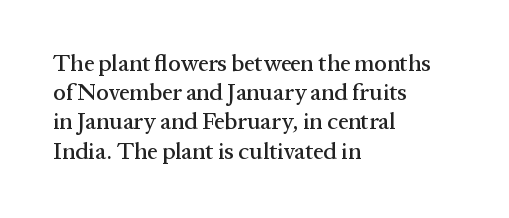
The image shows 23 px text type, upright; set left-aligned, normal line spacing (1.27x), normal letter spacing, not underlined.
